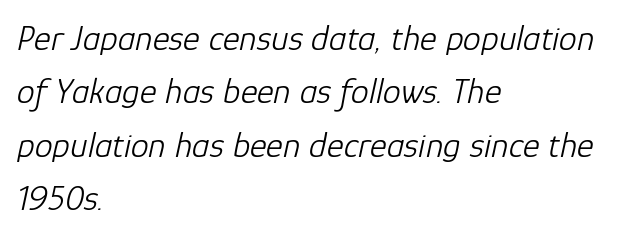
The image shows 36 px light type, italic (leaning right); set left-aligned, normal line spacing (1.48x), normal letter spacing, not underlined; low stroke contrast and a medium x-height.
